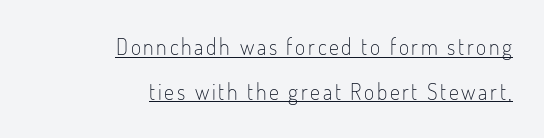
Leftover space on each line is placed entirely before the opening word. The letters stand upright; this is a roman face. Reading down the column, the eye jumps a long way to each next line. Underline: present.
